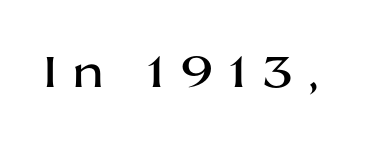
The letters advance in unequal steps, a hallmark of proportional type. Tall strokes in this sample are plumb rather than angled. The area under the type is left untouched. Substantial extra tracking has been applied to these lines.
